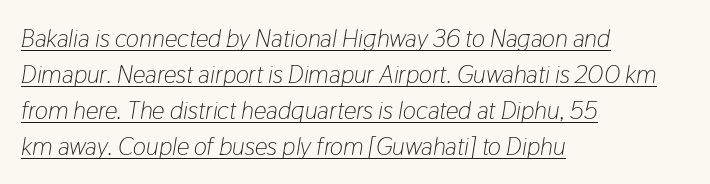
Which margin do the lines hug? The left one — the right edge is uneven. The passage shown is not bold in any degree. Compared with typical body copy, the letter spacing here is the same. Is there much room between lines? A standard amount, neither cramped nor airy. If you drew a line through each stem, it would be angled.
